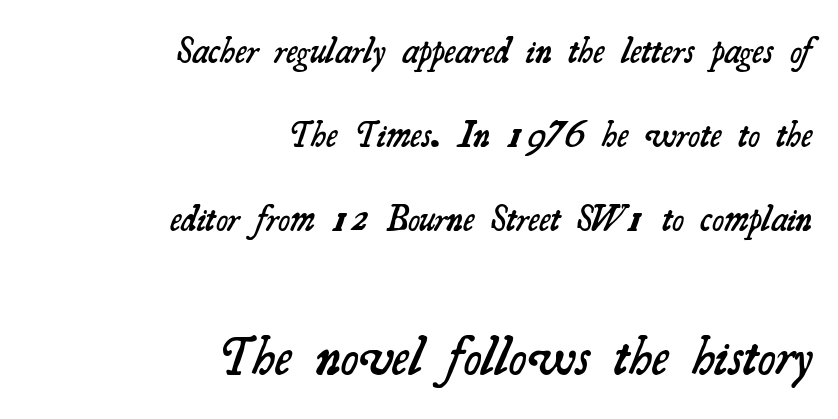
The passage shown has conventional tracking throughout. Heft: intermediate — a semibold. Summary of vertical rhythm: relaxed, with wide interline spacing. The face used here is proportionally spaced, like ordinary book or web type. The space beneath each line is pristine and unruled.
